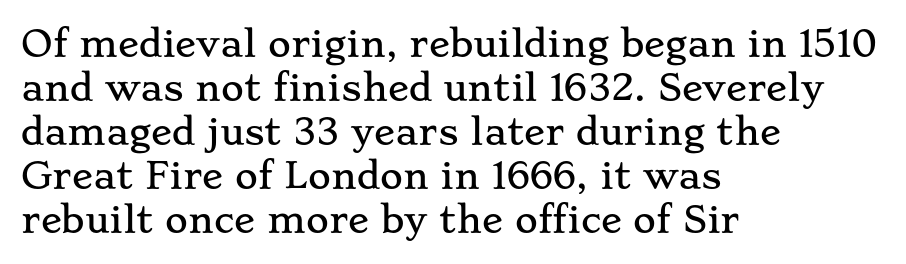
Does the leading feel generous? No, just average. These lines are set flush left with a ragged right edge. Does extra space separate the letters? No, they use regular spacing. Here the designer chose a conventional face with non-uniform glyph widths. This rendering features lettering with no underline. What kind of face is this? One with serifs.
